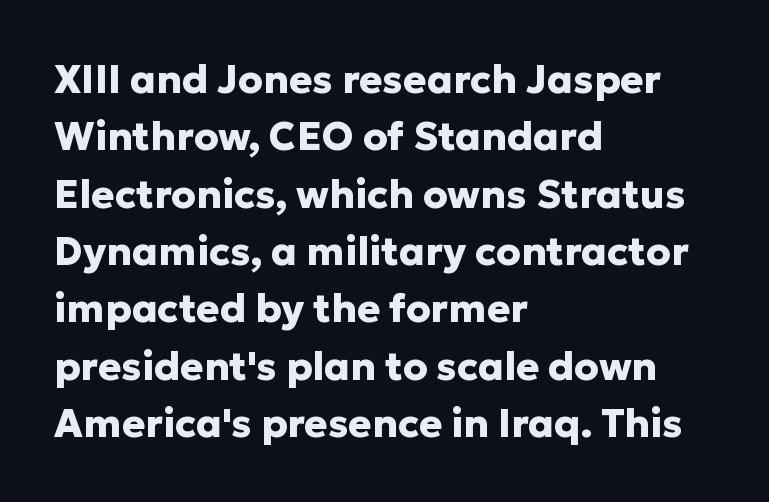
{"serif": "no", "italic": "no", "bold": "yes", "weight": "heavy", "width": "normal", "stroke_contrast": "low", "x_height": "medium", "monospaced": "no", "underline": "no", "align": "left", "line_spacing": "normal", "line_spacing_ratio": 1.47, "letter_spacing": "normal", "letter_spacing_em": 0.0, "glyph_px": 39}
